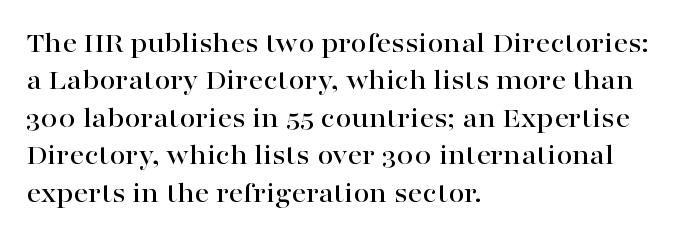
Q: Is the text italic (slanted)? A: No, it is upright.
Q: Is the typeface a serif or a sans-serif typeface? A: Serif.
Q: Is the text underlined? A: No.
Q: How is the paragraph aligned? A: Left-aligned.
Q: Is the spacing between letters normal or unusually wide? A: Normal.
Q: Is the spacing between lines tight, normal or loose? A: Normal.
Q: Width (condensed, normal, or wide)? A: Wide.
Q: Stroke contrast? A: High.
Q: x-height? A: Medium.
Q: Monospaced? A: No.
